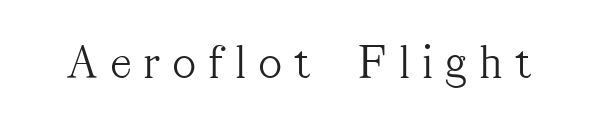
This is serif lettering, the kind often seen in printed books. Descender tails drop into unmarked territory. Character widths vary here, with narrow letters taking less room than wide ones. Tracking here is generous; glyphs stand well apart from one another.
